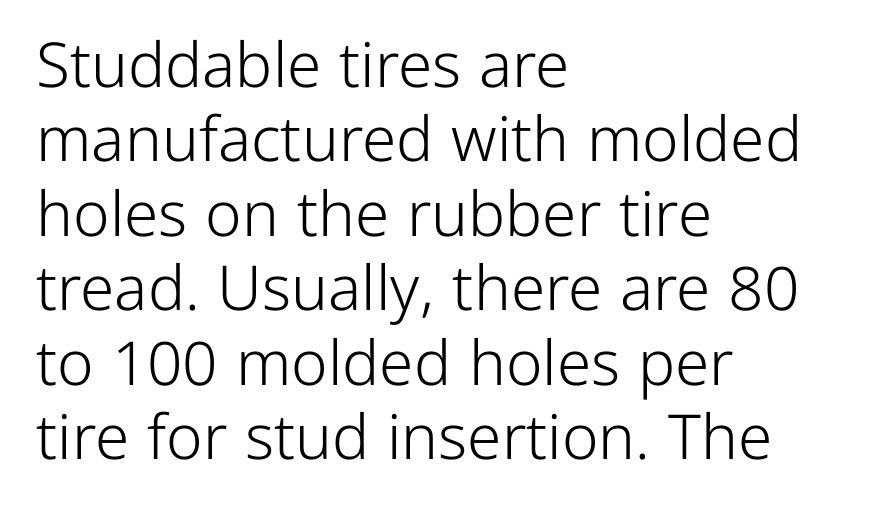
{"serif": "no", "italic": "no", "bold": "no", "weight": "light", "width": "normal", "stroke_contrast": "low", "x_height": "medium", "monospaced": "no", "underline": "no", "align": "left", "line_spacing_ratio": 1.2, "letter_spacing": "normal", "letter_spacing_em": 0.0, "glyph_px": 62}
